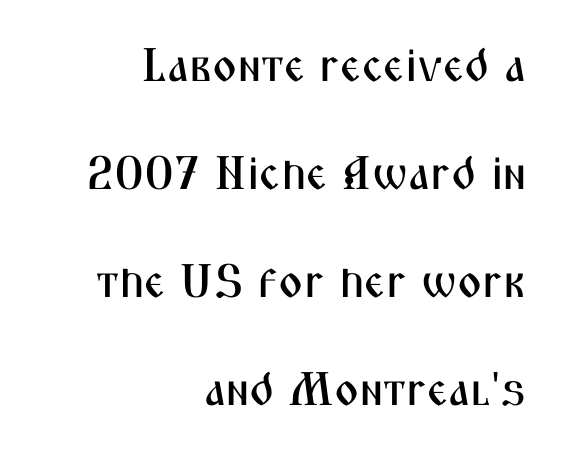
{"serif": "no", "italic": "no", "width": "condensed", "stroke_contrast": "medium", "x_height": "medium", "monospaced": "no", "underline": "no", "align": "right", "line_spacing": "loose", "line_spacing_ratio": 2.3, "letter_spacing": "normal", "letter_spacing_em": 0.0, "glyph_px": 47}
